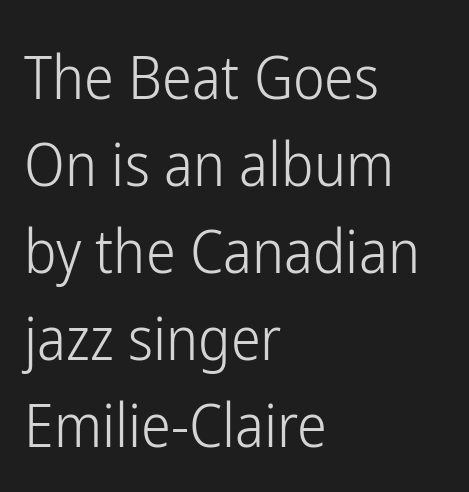
The letters advance in unequal steps, a hallmark of proportional type. Leading: standard. The characters display no serif detailing; their extremities are plain. Each stroke keeps to a modest, everyday thickness or less. In terms of posture, this sample is upright. Unmarked baselines from the first word to the last.
